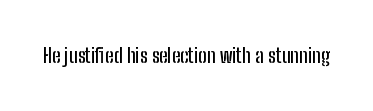
The image shows 20 px text type, upright; set normal letter spacing, not underlined.
